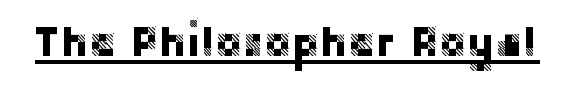
Letter spacing: default. This sample uses an upright cut, with every glyph sitting square on the baseline. Emphasis is given by a line drawn under the lettering. Type style note: lacks serifs. Proportional: the letters do not fall into vertical columns.
